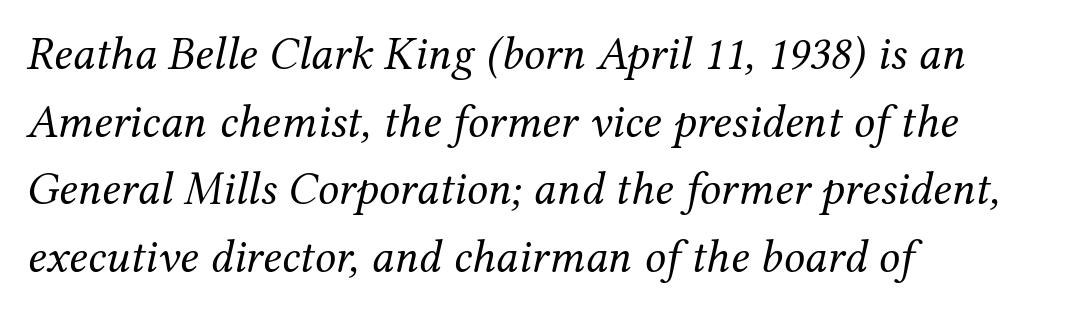
{"serif": "yes", "italic": "yes", "lean": "right", "slant_degrees": 12, "bold": "no", "weight": "regular", "width": "normal", "stroke_contrast": "medium", "x_height": "medium", "monospaced": "no", "underline": "no", "align": "left", "line_spacing": "normal", "line_spacing_ratio": 1.44, "letter_spacing": "normal", "letter_spacing_em": 0.0, "glyph_px": 47}
